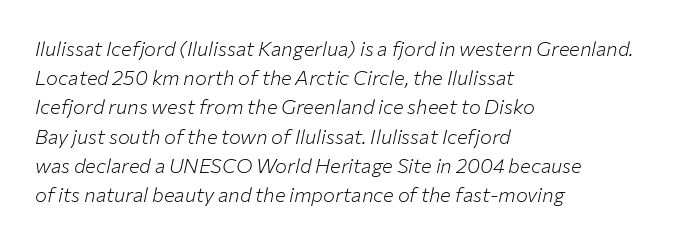
{"italic": "yes", "lean": "right", "slant_degrees": 12, "bold": "no", "underline": "no", "align": "left", "line_spacing": "normal", "line_spacing_ratio": 1.46, "letter_spacing": "normal", "letter_spacing_em": 0.0, "glyph_px": 20}
